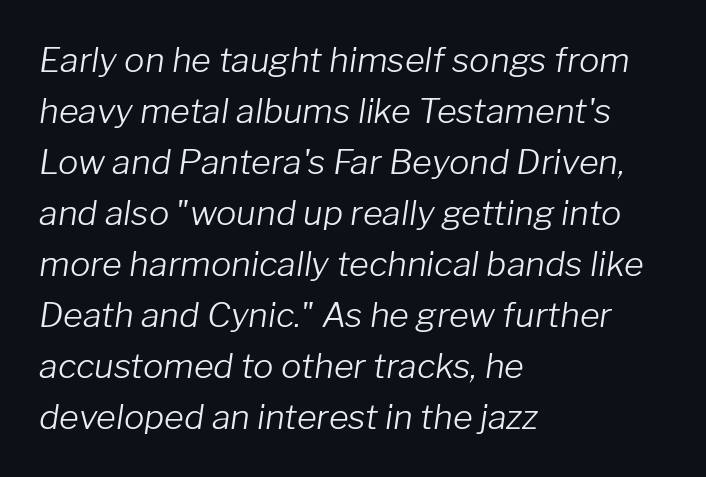
The image shows 34 px light type, italic (leaning right); set left-aligned, normal line spacing (1.5x), normal letter spacing, not underlined; low stroke contrast and a medium x-height.
